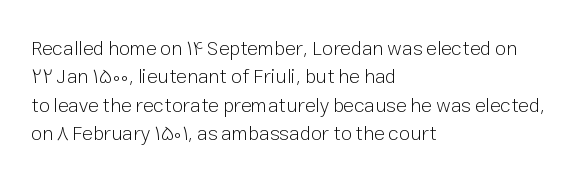
Q: Is the text bold? A: No.
Q: Is the text italic (slanted)? A: No, it is upright.
Q: Is the text underlined? A: No.
Q: How is the paragraph aligned? A: Left-aligned.
Q: Is the spacing between letters normal or unusually wide? A: Normal.
Q: Is the spacing between lines tight, normal or loose? A: Normal.
